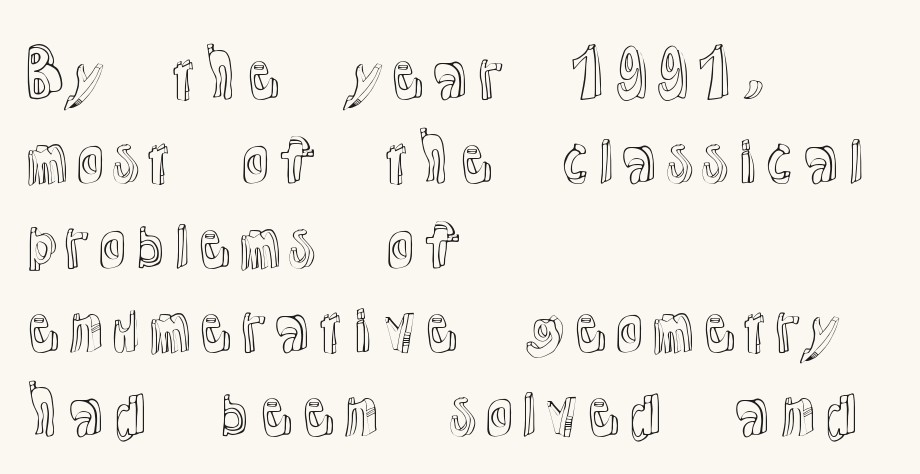
Q: Is the text italic (slanted)? A: No, it is upright.
Q: Is the text underlined? A: No.
Q: How is the paragraph aligned? A: Left-aligned.
Q: Is the spacing between letters normal or unusually wide? A: Normal.
Q: Is the spacing between lines tight, normal or loose? A: Normal.
Q: Width (condensed, normal, or wide)? A: Normal.
Q: x-height? A: Medium.
Q: Monospaced? A: No.
